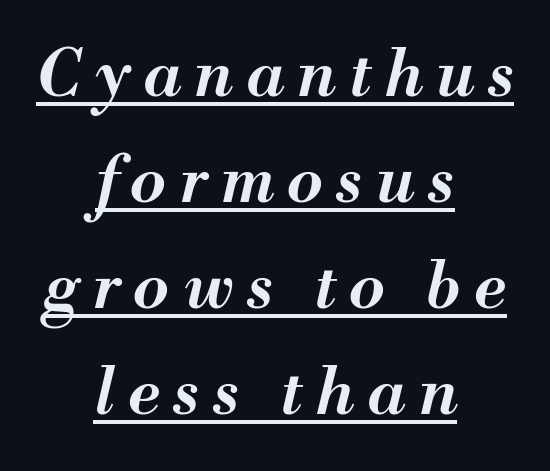
The image shows 65 px semibold type, italic (leaning right); set centered, normal line spacing (1.63x), unusually wide letter spacing (+0.21 em), underlined; medium stroke contrast and a small x-height.
